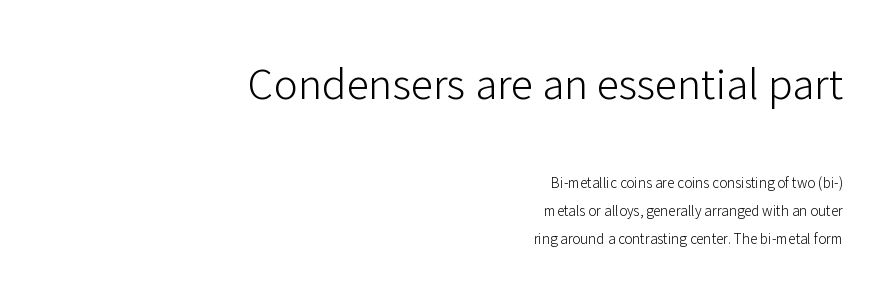
{"serif": "no", "italic": "no", "bold": "no", "weight": "light", "width": "normal", "stroke_contrast": "low", "x_height": "medium", "monospaced": "no", "underline": "no", "align": "right", "line_spacing_ratio": 1.85, "letter_spacing": "normal", "letter_spacing_em": 0.0, "larger_block": "first", "size_ratio": 3.0, "glyph_px": 45}
